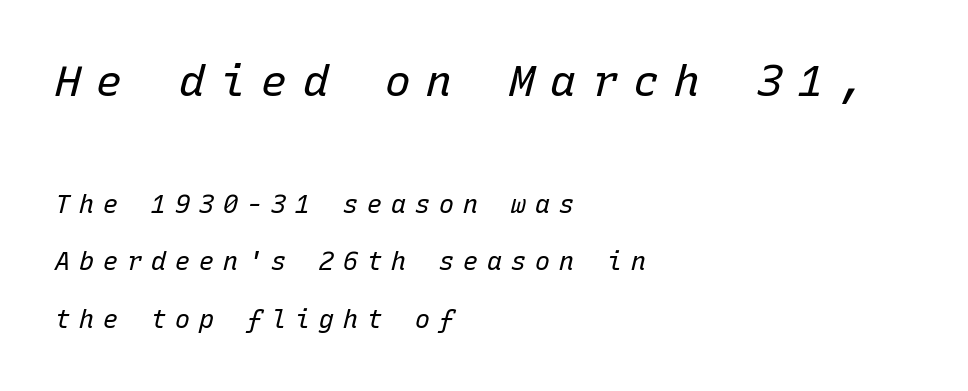
The glyphs are unaccompanied by any horizontal stroke below them. The letters march in equal steps, a hallmark of fixed-pitch type. The typesetter chose a ragged-right arrangement here. Type size steps down from the first block to the second. Loosely led — the rows are spread out. Weight: regular or lighter.
